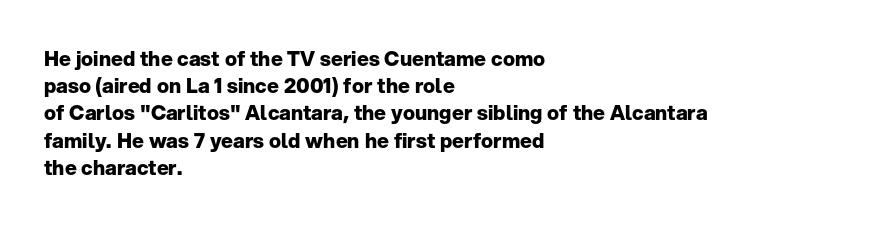
The image shows 20 px bold type, upright; set left-aligned, normal line spacing (1.36x), normal letter spacing, not underlined.
